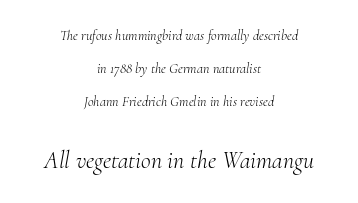
The image shows 24 px text type, italic (leaning right); set centered, loose line spacing (2.36x), normal letter spacing, not underlined; the second (bottom) block is 1.71x larger.
